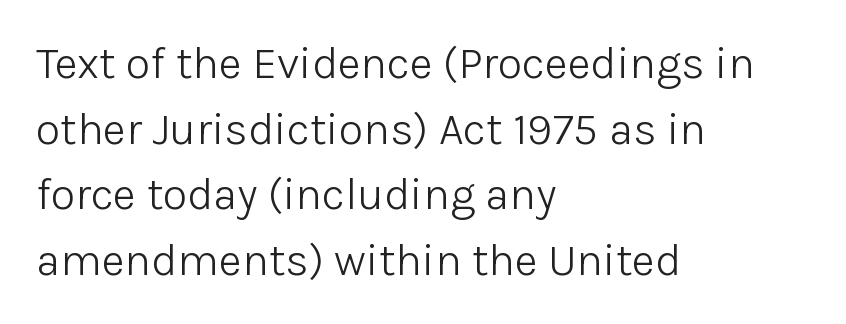
The image shows 45 px light sans-serif type, upright; set left-aligned, normal line spacing (1.46x), normal letter spacing, not underlined; low stroke contrast and a medium x-height.
